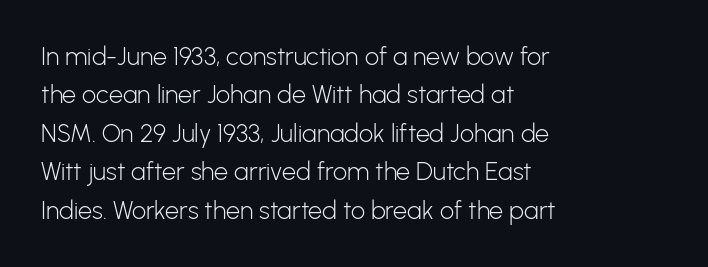
The image shows 25 px text type, upright; set left-aligned, normal line spacing (1.54x), normal letter spacing, not underlined.
